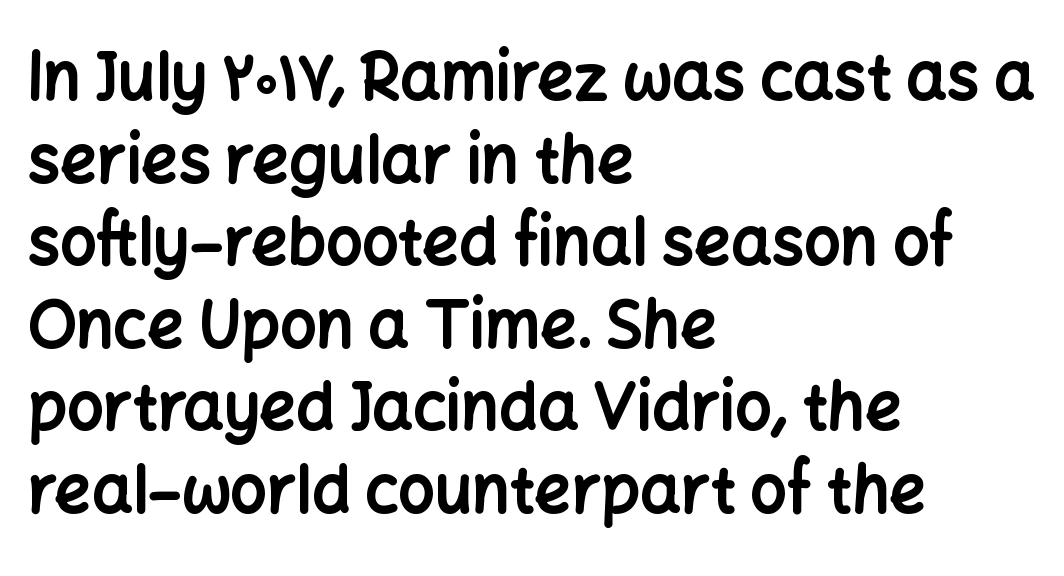
{"serif": "no", "italic": "no", "bold": "yes", "weight": "bold", "width": "normal", "stroke_contrast": "low", "x_height": "medium", "monospaced": "no", "underline": "no", "align": "left", "line_spacing": "normal", "line_spacing_ratio": 1.29, "letter_spacing": "normal", "letter_spacing_em": 0.0, "glyph_px": 64}
